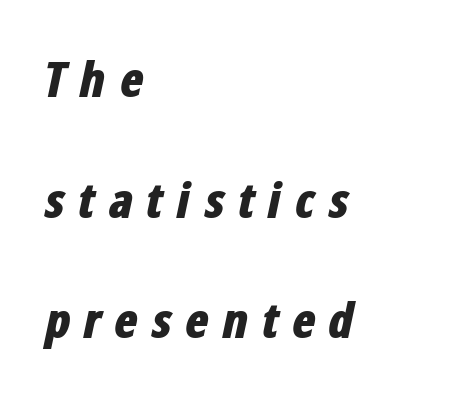
The image shows 49 px bold, condensed type, italic (leaning right); set left-aligned, loose line spacing (2.46x), unusually wide letter spacing (+0.26 em), not underlined; low stroke contrast and a medium x-height.
